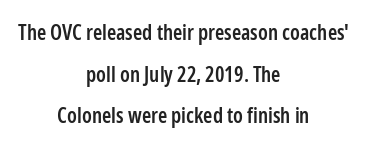
{"italic": "no", "bold": "semi", "underline": "no", "align": "center", "line_spacing": "loose", "line_spacing_ratio": 1.98, "letter_spacing": "normal", "letter_spacing_em": 0.0, "glyph_px": 21}
